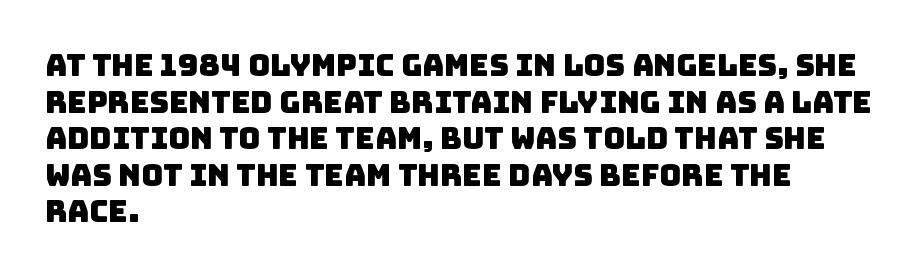
Note the varied advance widths — an 'i' is clearly narrower than an 'm'. The letters sit at their default tracking, neither squeezed nor spread. The font family rendered here belongs to the sans-serif group. Caption: multi-line text, flush left, ragged right. Unmarked baselines from the first word to the last.
